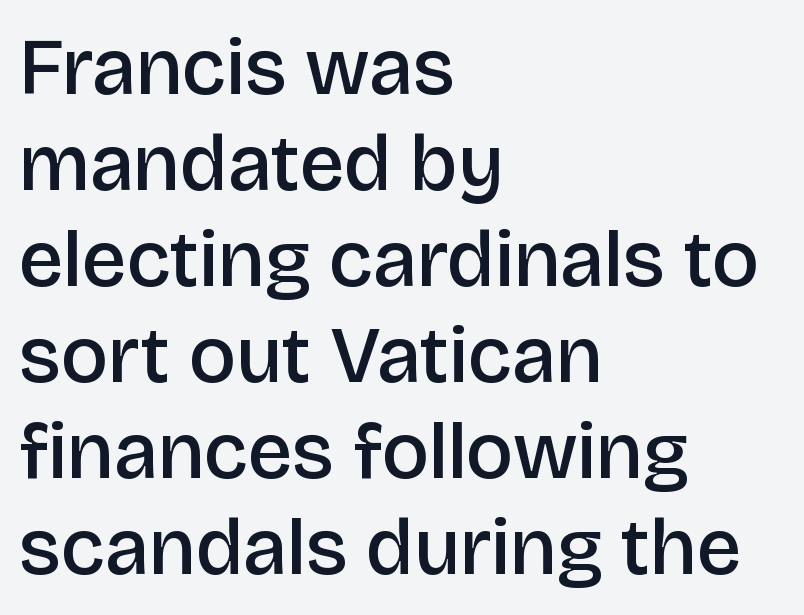
Q: Is the text bold? A: Semi-bold.
Q: Is the text italic (slanted)? A: No, it is upright.
Q: Is the typeface a serif or a sans-serif typeface? A: Sans-serif.
Q: Is the text underlined? A: No.
Q: How is the paragraph aligned? A: Left-aligned.
Q: Is the spacing between letters normal or unusually wide? A: Normal.
Q: Width (condensed, normal, or wide)? A: Normal.
Q: Stroke contrast? A: Low.
Q: x-height? A: Large.
Q: Monospaced? A: No.
